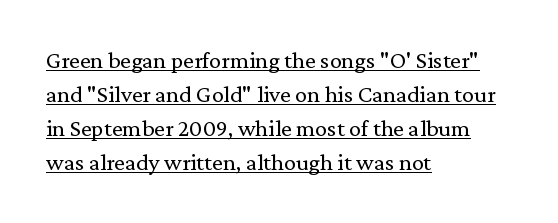
The image shows 24 px text type, upright; set left-aligned, normal line spacing (1.42x), normal letter spacing, underlined.
